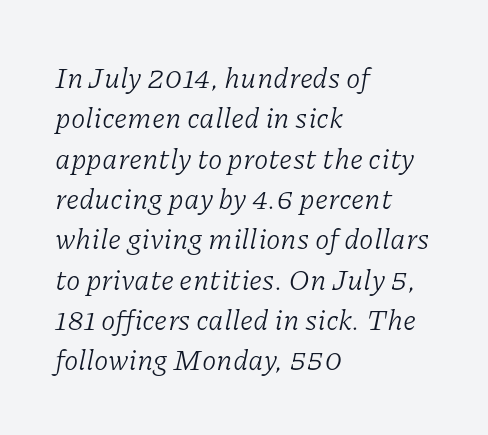
{"serif": "yes", "italic": "yes", "lean": "right", "slant_degrees": 11, "bold": "no", "weight": "light", "width": "normal", "stroke_contrast": "low", "x_height": "medium", "monospaced": "no", "underline": "no", "align": "left", "line_spacing": "normal", "line_spacing_ratio": 1.39, "letter_spacing": "normal", "letter_spacing_em": 0.0, "glyph_px": 29}
